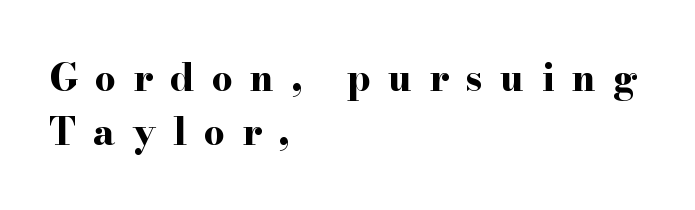
Strokes here are thick enough to call this a true bold. Does the lettering tilt? It doesn't — this is upright. The vertical gap from one line to the next is medium. Character widths vary here, with narrow letters taking less room than wide ones. Glyph-to-glyph distance is far greater than everyday printed text. The text block is weighted toward the left margin, trailing off unevenly rightward.
